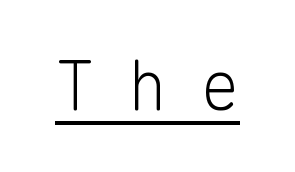
{"serif": "no", "italic": "no", "bold": "no", "weight": "light", "width": "normal", "stroke_contrast": "low", "x_height": "medium", "monospaced": "yes", "underline": "yes", "letter_spacing": "wide", "letter_spacing_em": 0.48, "glyph_px": 67}
